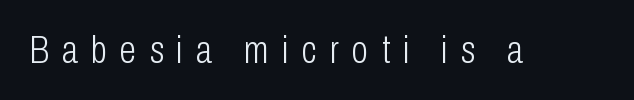
Q: Is the text bold? A: No.
Q: Is the text italic (slanted)? A: No, it is upright.
Q: Is the typeface a serif or a sans-serif typeface? A: Sans-serif.
Q: Is the text underlined? A: No.
Q: Is the spacing between letters normal or unusually wide? A: Unusually wide.
Q: Width (condensed, normal, or wide)? A: Condensed.
Q: Stroke contrast? A: Low.
Q: x-height? A: Medium.
Q: Monospaced? A: No.
